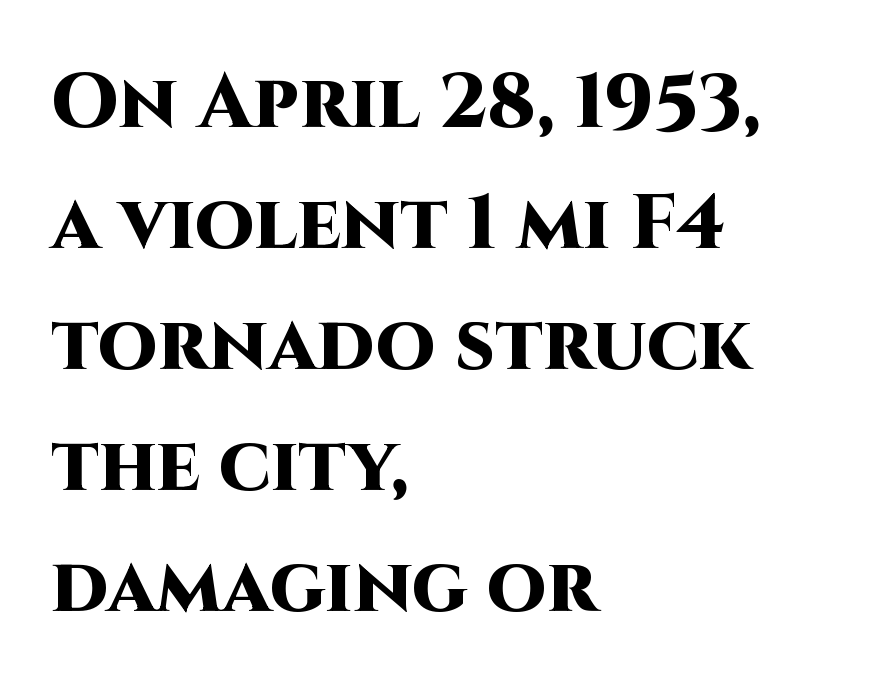
Baseline-to-baseline distance is the conventional proportion of letter height. Here the glyphs are tracked normally, forming tight word shapes. Stroke terminals: plain, sans-serif. The rag falls on the right side of this text block. Nobody drew a line under any word here.
